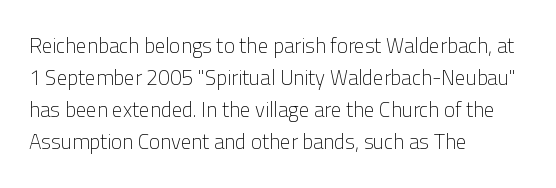
{"italic": "no", "bold": "no", "underline": "no", "align": "left", "line_spacing": "normal", "line_spacing_ratio": 1.53, "letter_spacing": "normal", "letter_spacing_em": 0.0, "glyph_px": 21}
